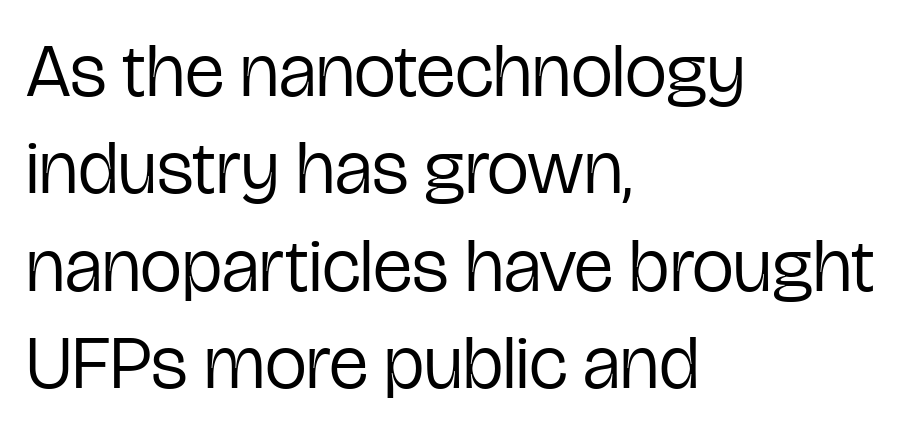
Q: Is the text bold? A: No.
Q: Is the text italic (slanted)? A: No, it is upright.
Q: Is the typeface a serif or a sans-serif typeface? A: Sans-serif.
Q: Is the text underlined? A: No.
Q: How is the paragraph aligned? A: Left-aligned.
Q: Is the spacing between letters normal or unusually wide? A: Normal.
Q: Is the spacing between lines tight, normal or loose? A: Normal.
Q: Width (condensed, normal, or wide)? A: Condensed.
Q: Stroke contrast? A: Low.
Q: x-height? A: Medium.
Q: Monospaced? A: No.
